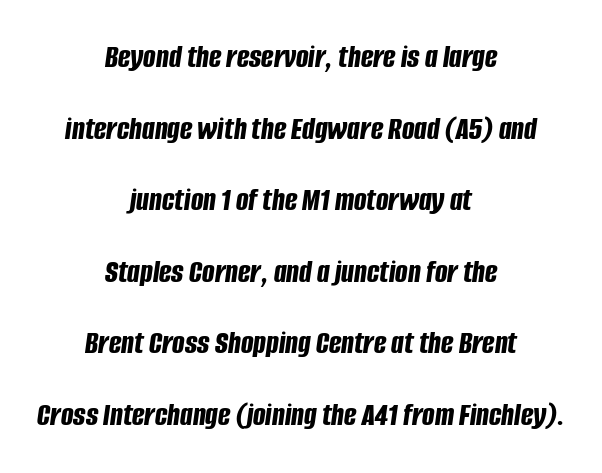
{"italic": "yes", "lean": "right", "slant_degrees": 8, "bold": "yes", "weight": "bold", "width": "condensed", "stroke_contrast": "low", "x_height": "large", "monospaced": "no", "underline": "no", "align": "center", "line_spacing": "loose", "line_spacing_ratio": 2.17, "letter_spacing": "normal", "letter_spacing_em": 0.0, "glyph_px": 33}
